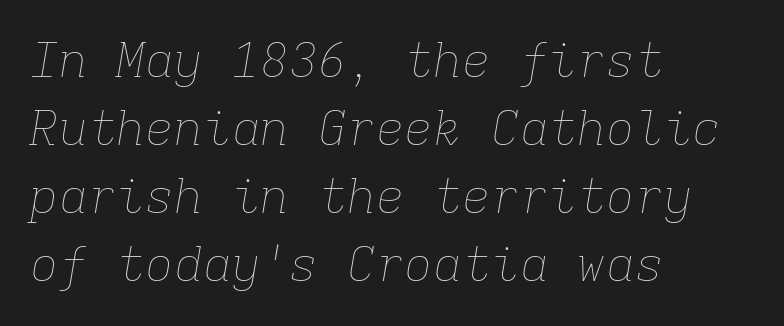
{"italic": "yes", "lean": "right", "slant_degrees": 9, "bold": "no", "weight": "thin", "width": "normal", "stroke_contrast": "low", "x_height": "medium", "monospaced": "yes", "underline": "no", "align": "left", "line_spacing": "normal", "line_spacing_ratio": 1.42, "letter_spacing": "normal", "letter_spacing_em": 0.0, "glyph_px": 48}
